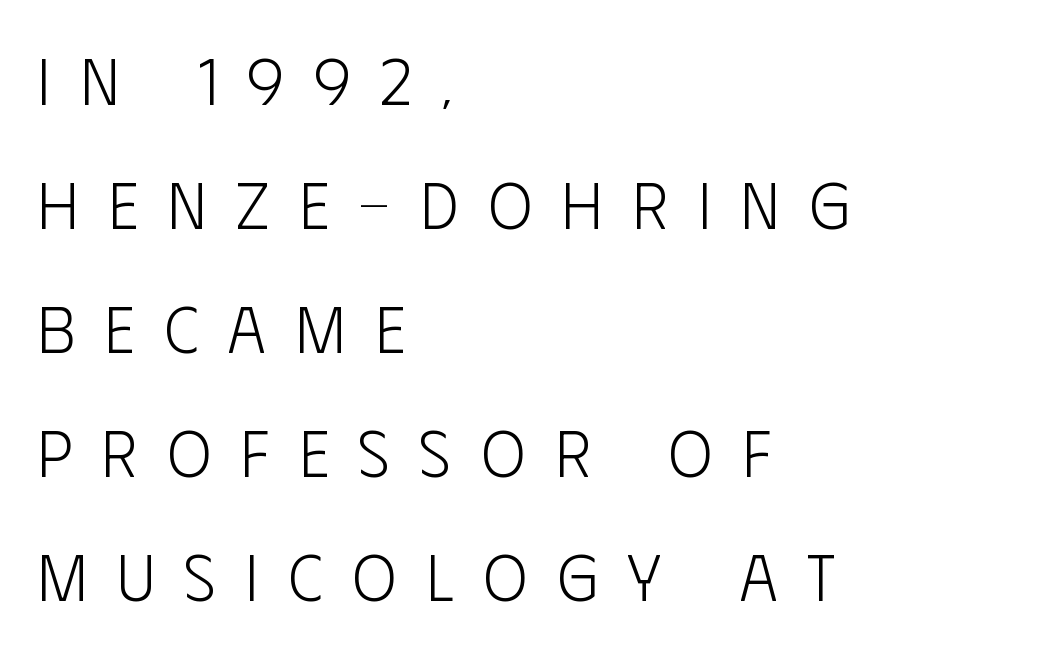
The image shows 66 px light, condensed sans-serif type, upright; set left-aligned, line spacing 1.88x, unusually wide letter spacing (+0.45 em), not underlined; low stroke contrast and a large x-height.
